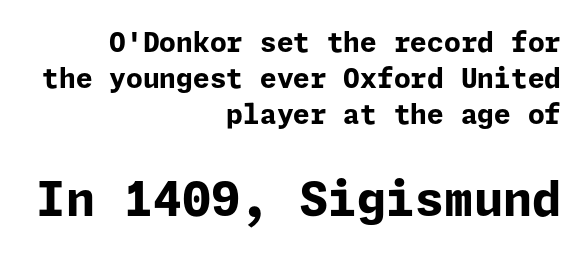
Q: Is the text bold? A: Yes.
Q: Is the text italic (slanted)? A: No, it is upright.
Q: Is the typeface a serif or a sans-serif typeface? A: Sans-serif.
Q: Is the text underlined? A: No.
Q: How is the paragraph aligned? A: Right-aligned.
Q: Is the spacing between letters normal or unusually wide? A: Normal.
Q: Is the spacing between lines tight, normal or loose? A: Normal.
Q: Which block of text is set in a larger size, the first (top) or the second (bottom)? A: The second (bottom) one.
Q: Width (condensed, normal, or wide)? A: Normal.
Q: Stroke contrast? A: Low.
Q: x-height? A: Medium.
